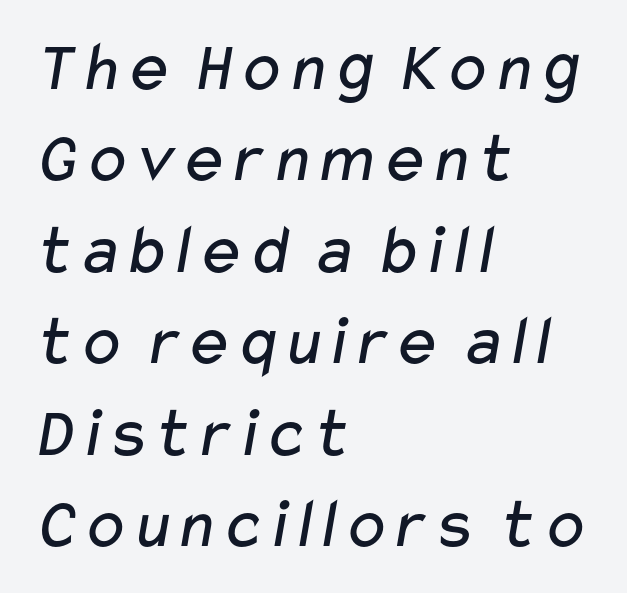
Nothing sits at the stroke ends, so this counts as sans-serif. The letters advance in unequal steps, a hallmark of proportional type. The gap between lines stays unmarked. The vertical gap from one line to the next is medium.
